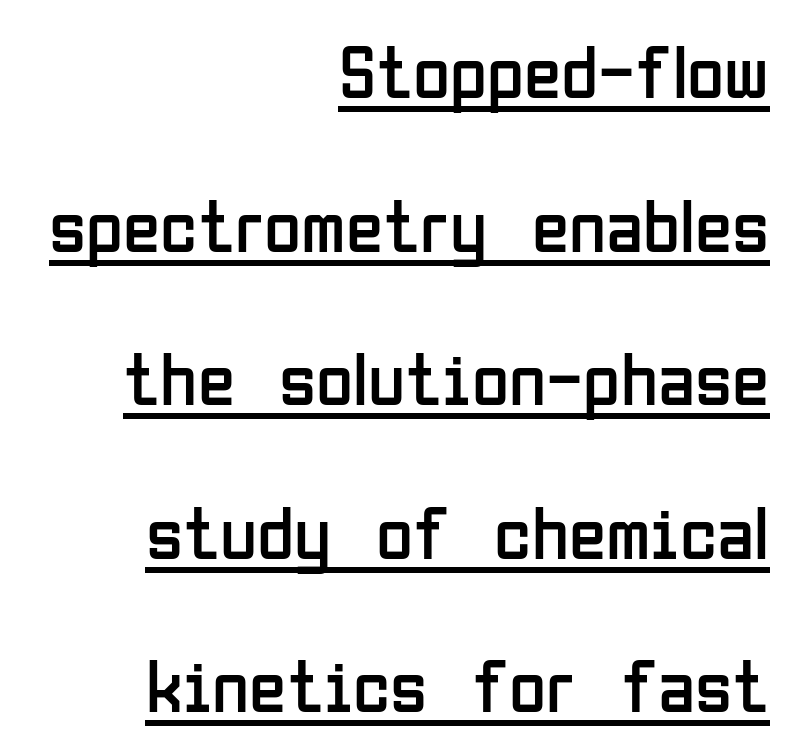
The image shows 76 px regular-weight, condensed sans-serif type, upright; set right-aligned, loose line spacing (2.02x), normal letter spacing, underlined; low stroke contrast and a medium x-height.
